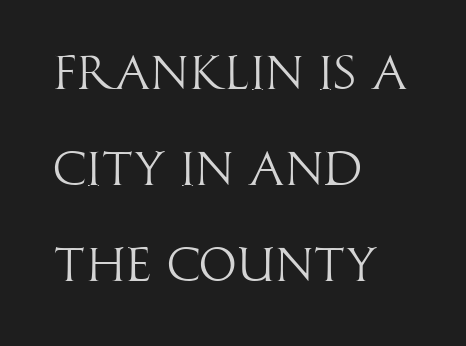
Q: Is the text bold? A: No.
Q: Is the text italic (slanted)? A: No, it is upright.
Q: Is the typeface a serif or a sans-serif typeface? A: Sans-serif.
Q: Is the text underlined? A: No.
Q: How is the paragraph aligned? A: Left-aligned.
Q: Is the spacing between letters normal or unusually wide? A: Normal.
Q: Is the spacing between lines tight, normal or loose? A: Loose.
Q: Width (condensed, normal, or wide)? A: Condensed.
Q: Stroke contrast? A: High.
Q: x-height? A: Large.
Q: Monospaced? A: No.
